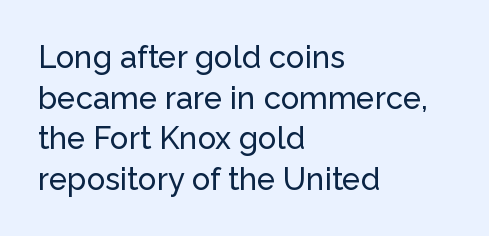
The image shows 31 px sans-serif type, upright; set left-aligned, normal line spacing (1.31x), normal letter spacing, not underlined; low stroke contrast and a medium x-height.
